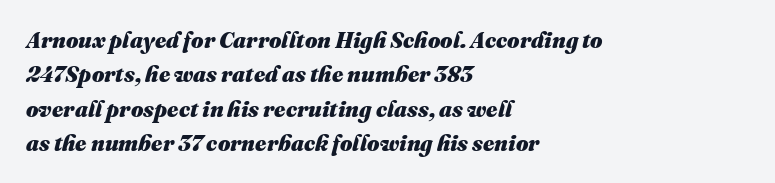
Q: Is the text bold? A: Yes.
Q: Is the text italic (slanted)? A: Yes, it leans right by about 16 degrees.
Q: Is the text underlined? A: No.
Q: How is the paragraph aligned? A: Left-aligned.
Q: Is the spacing between letters normal or unusually wide? A: Normal.
Q: Is the spacing between lines tight, normal or loose? A: Normal.
